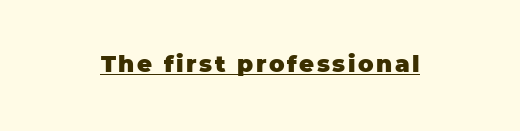
{"italic": "no", "bold": "yes", "underline": "yes", "glyph_px": 23}
